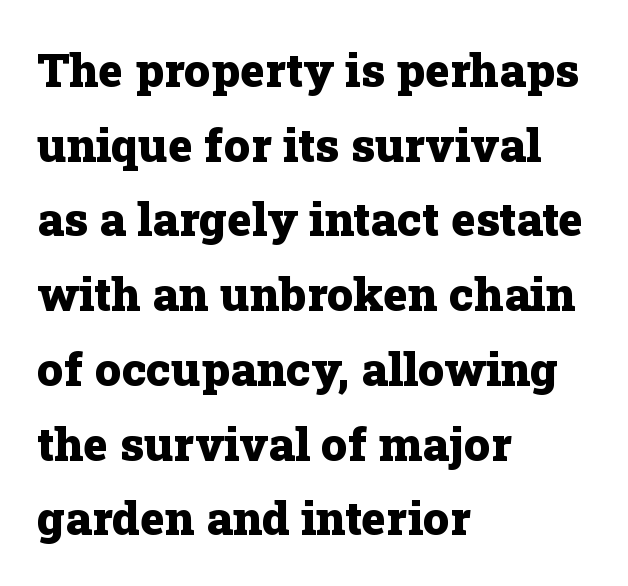
Q: Is the text bold? A: Yes.
Q: Is the text italic (slanted)? A: No, it is upright.
Q: Is the typeface a serif or a sans-serif typeface? A: Serif.
Q: Is the text underlined? A: No.
Q: How is the paragraph aligned? A: Left-aligned.
Q: Is the spacing between letters normal or unusually wide? A: Normal.
Q: Is the spacing between lines tight, normal or loose? A: Normal.
Q: Width (condensed, normal, or wide)? A: Normal.
Q: Stroke contrast? A: Low.
Q: x-height? A: Medium.
Q: Monospaced? A: No.
